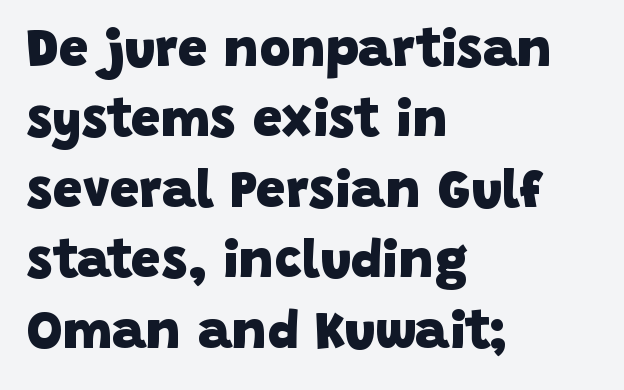
Q: Is the text bold? A: Yes.
Q: Is the typeface a serif or a sans-serif typeface? A: Sans-serif.
Q: Is the text underlined? A: No.
Q: How is the paragraph aligned? A: Left-aligned.
Q: Is the spacing between letters normal or unusually wide? A: Normal.
Q: Is the spacing between lines tight, normal or loose? A: Normal.
Q: Width (condensed, normal, or wide)? A: Normal.
Q: Stroke contrast? A: Low.
Q: x-height? A: Large.
Q: Monospaced? A: No.
